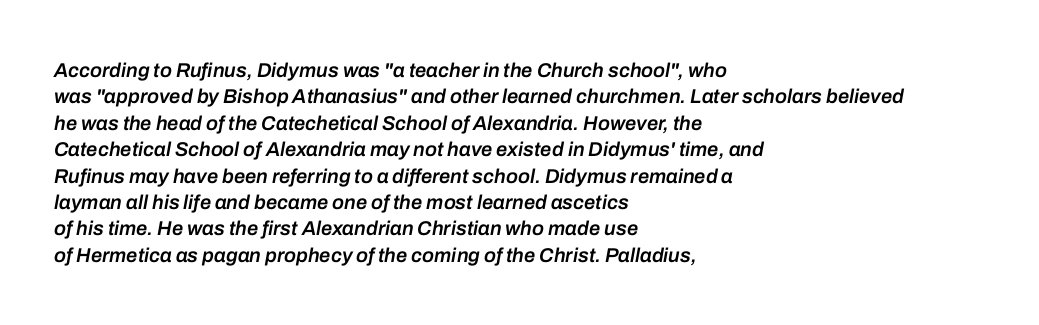
{"italic": "yes", "lean": "right", "slant_degrees": 10, "bold": "semi", "underline": "no", "align": "left", "line_spacing": "normal", "line_spacing_ratio": 1.32, "letter_spacing": "normal", "letter_spacing_em": 0.0, "glyph_px": 20}
